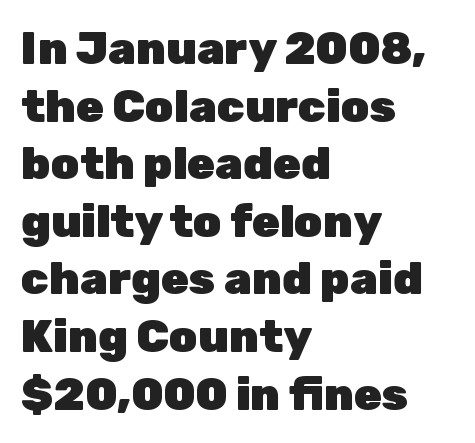
The image shows 45 px heavy sans-serif type, upright; set left-aligned, normal line spacing (1.28x), normal letter spacing, not underlined; low stroke contrast and a medium x-height.
